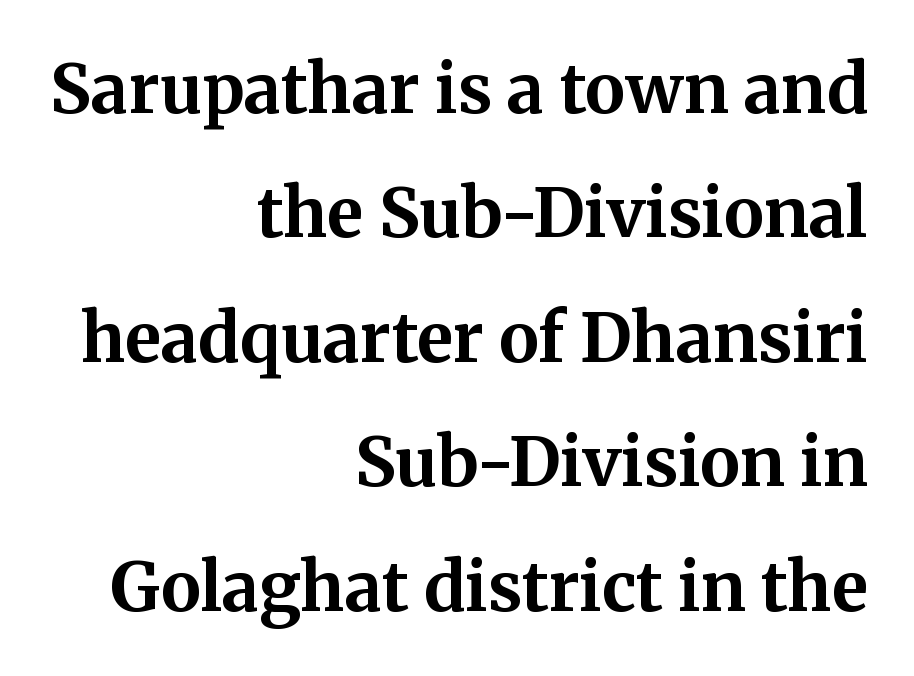
Descender tails drop into unmarked territory. The paragraph shown leans on its right margin. Spacing verdict: proportional, widths tailored to each character. Honestly, the letter spacing is just normal — you wouldn't notice it. The lettering holds an erect, upright posture throughout.
